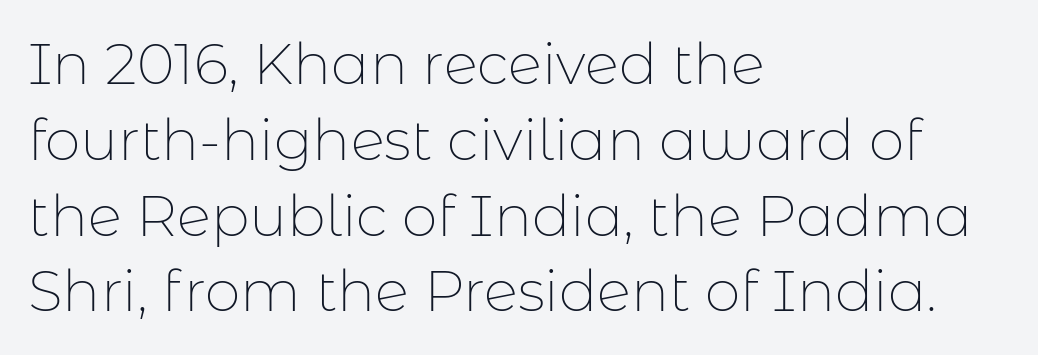
Posture: vertical. Spacing verdict: proportional, widths tailored to each character. These glyphs show unthickened strokes, regular width or finer. Does the leading feel generous? No, just average. Leftover space on each line is placed entirely after the last word. Beneath every word, the page is bare.
